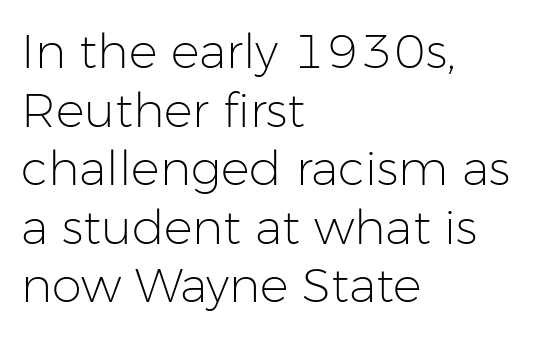
Q: Is the text bold? A: No.
Q: Is the text italic (slanted)? A: No, it is upright.
Q: Is the typeface a serif or a sans-serif typeface? A: Sans-serif.
Q: Is the text underlined? A: No.
Q: How is the paragraph aligned? A: Left-aligned.
Q: Is the spacing between letters normal or unusually wide? A: Normal.
Q: Width (condensed, normal, or wide)? A: Normal.
Q: Stroke contrast? A: Low.
Q: x-height? A: Medium.
Q: Monospaced? A: No.
